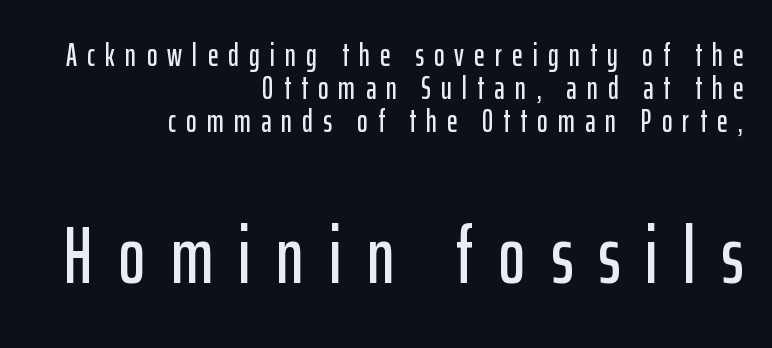
Q: Is the text italic (slanted)? A: No, it is upright.
Q: Is the typeface a serif or a sans-serif typeface? A: Sans-serif.
Q: Is the text underlined? A: No.
Q: How is the paragraph aligned? A: Right-aligned.
Q: Is the spacing between letters normal or unusually wide? A: Unusually wide.
Q: Is the spacing between lines tight, normal or loose? A: Tight.
Q: Which block of text is set in a larger size, the first (top) or the second (bottom)? A: The second (bottom) one.
Q: Width (condensed, normal, or wide)? A: Condensed.
Q: Stroke contrast? A: Low.
Q: x-height? A: Medium.
Q: Monospaced? A: No.
